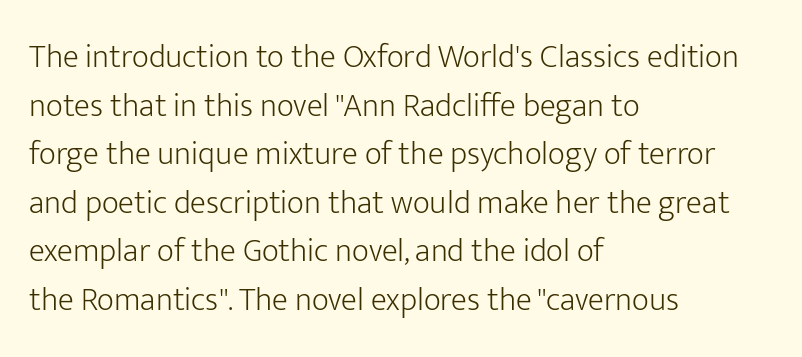
Q: Is the text bold? A: No.
Q: Is the text italic (slanted)? A: No, it is upright.
Q: Is the typeface a serif or a sans-serif typeface? A: Sans-serif.
Q: Is the text underlined? A: No.
Q: How is the paragraph aligned? A: Left-aligned.
Q: Is the spacing between letters normal or unusually wide? A: Normal.
Q: Is the spacing between lines tight, normal or loose? A: Normal.
Q: Width (condensed, normal, or wide)? A: Normal.
Q: Stroke contrast? A: Low.
Q: x-height? A: Medium.
Q: Monospaced? A: No.
